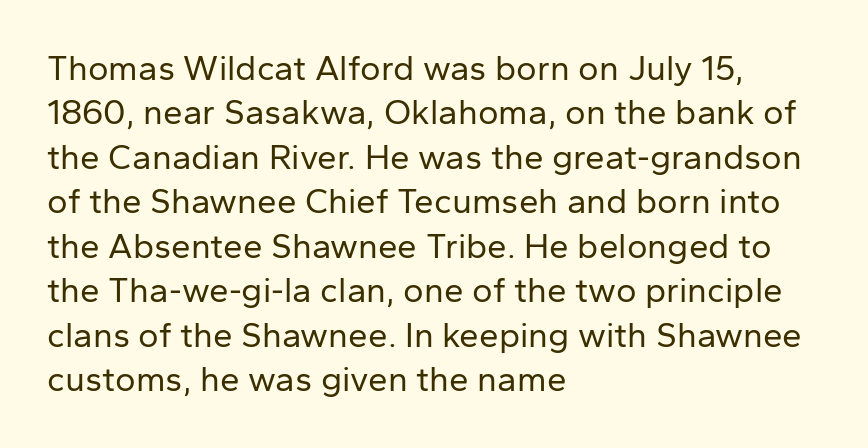
Q: Is the text bold? A: No.
Q: Is the text italic (slanted)? A: No, it is upright.
Q: Is the typeface a serif or a sans-serif typeface? A: Sans-serif.
Q: Is the text underlined? A: No.
Q: How is the paragraph aligned? A: Left-aligned.
Q: Is the spacing between letters normal or unusually wide? A: Normal.
Q: Is the spacing between lines tight, normal or loose? A: Normal.
Q: Width (condensed, normal, or wide)? A: Normal.
Q: Stroke contrast? A: Low.
Q: x-height? A: Medium.
Q: Monospaced? A: No.
